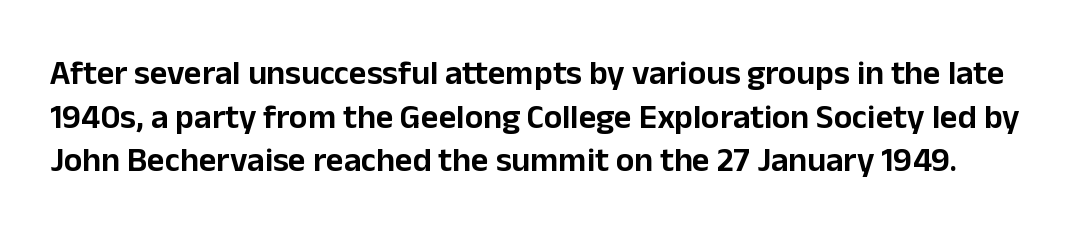
This rendering features lettering with no underline. Short note: letters normally spaced. Posture: vertical. Serif or sans? Sans — the stroke terminals are bare. The rendering uses natural spacing where letterforms have individual widths. Regular leading.
